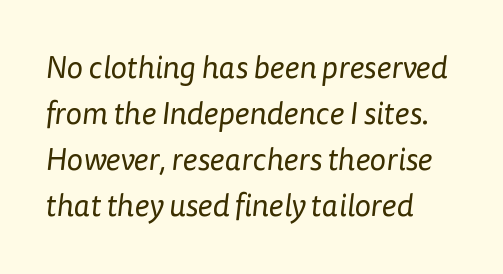
{"serif": "no", "bold": "no", "weight": "regular", "width": "normal", "stroke_contrast": "low", "x_height": "medium", "monospaced": "no", "underline": "no", "align": "left", "line_spacing": "normal", "line_spacing_ratio": 1.48, "letter_spacing": "normal", "letter_spacing_em": 0.0, "glyph_px": 31}
